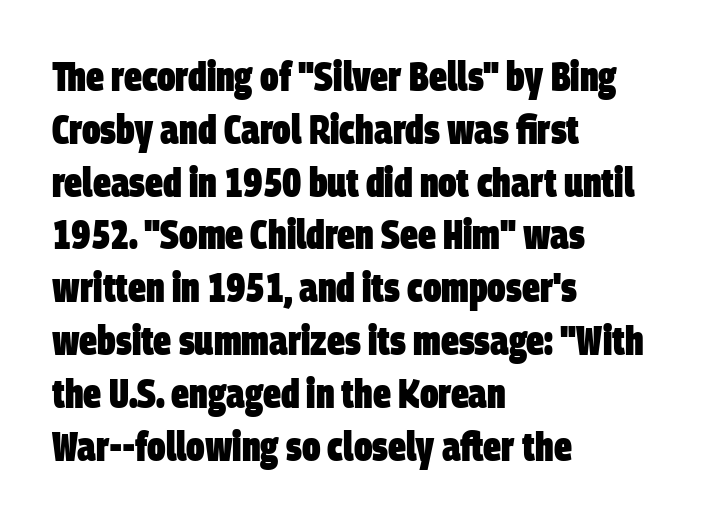
The image shows 40 px heavy, condensed sans-serif type; set left-aligned, normal line spacing (1.32x), normal letter spacing, not underlined; low stroke contrast and a large x-height.
